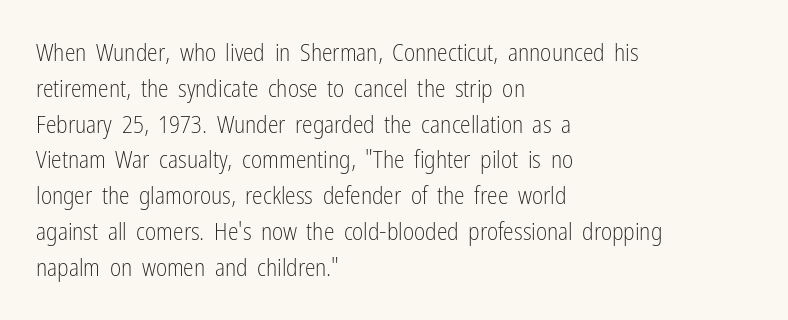
The image shows 24 px text type, upright; set left-aligned, normal line spacing (1.49x), normal letter spacing, not underlined.
